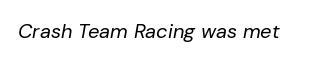
Looking at the ascenders, they clearly lean. The gaps between neighbouring characters are ordinary and unremarkable. Any mark beneath the type? The region is blank. This reads as an unemphasized weight, regular at the heaviest.
